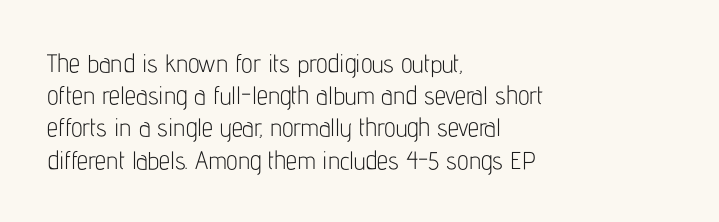
Q: Is the text bold? A: No.
Q: Is the text italic (slanted)? A: No, it is upright.
Q: Is the text underlined? A: No.
Q: How is the paragraph aligned? A: Left-aligned.
Q: Is the spacing between letters normal or unusually wide? A: Normal.
Q: Is the spacing between lines tight, normal or loose? A: Normal.
